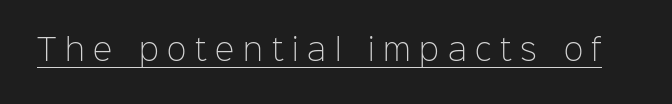
The image shows 29 px light sans-serif type, upright; set unusually wide letter spacing (+0.3 em), underlined; low stroke contrast and a medium x-height.
